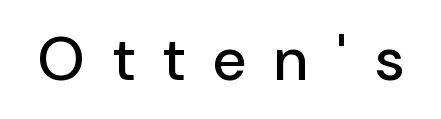
The letters carry no serifs — their stems end cleanly without finishing strokes. Compared with typical body copy, the letter spacing here is much looser. A typesetter would call this proportional, since set widths differ per character. Every stem runs plumb, perpendicular to the baseline.
